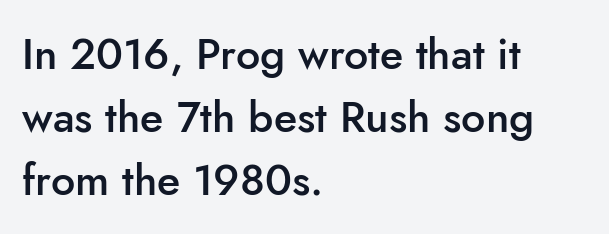
Q: Is the text bold? A: Semi-bold.
Q: Is the text italic (slanted)? A: No, it is upright.
Q: Is the typeface a serif or a sans-serif typeface? A: Sans-serif.
Q: Is the text underlined? A: No.
Q: How is the paragraph aligned? A: Left-aligned.
Q: Is the spacing between letters normal or unusually wide? A: Normal.
Q: Is the spacing between lines tight, normal or loose? A: Normal.
Q: Width (condensed, normal, or wide)? A: Normal.
Q: Stroke contrast? A: Low.
Q: x-height? A: Small.
Q: Monospaced? A: No.
